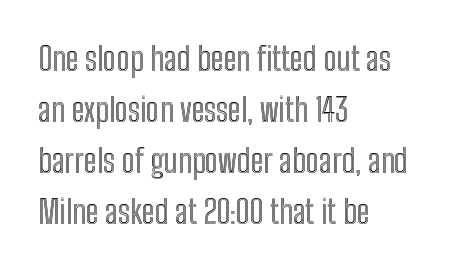
Standard letterfit; no display-style spreading of the glyphs. No word sits above an underline. Do the characters align in a grid? No, the font is proportional. Line beginnings align vertically; line endings do not.
